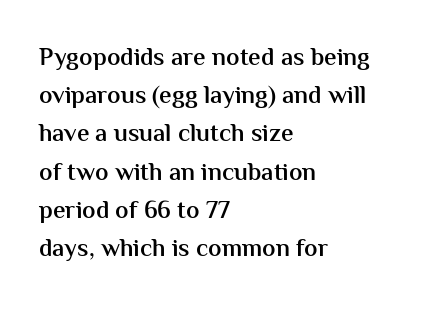
The image shows 25 px text type, upright; set left-aligned, normal line spacing (1.53x), normal letter spacing, not underlined.
